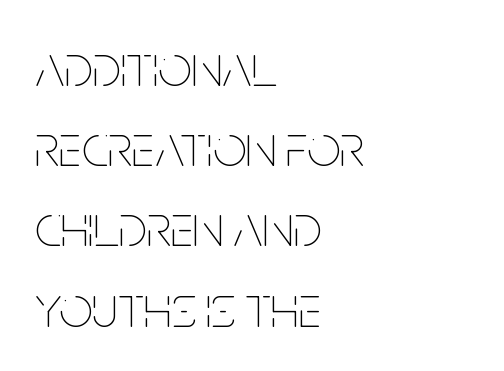
The image shows 59 px thin, condensed type, upright; set left-aligned, normal line spacing (1.36x), normal letter spacing, not underlined; low stroke contrast and a large x-height.
